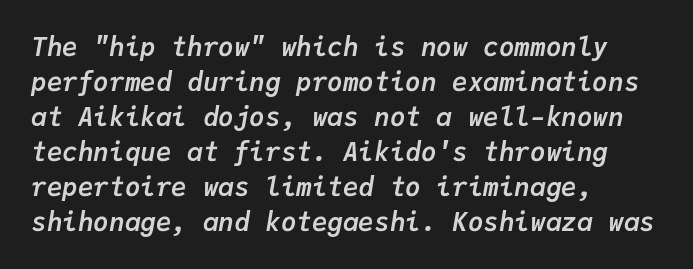
{"italic": "yes", "lean": "right", "slant_degrees": 9, "bold": "yes", "underline": "no", "align": "left", "line_spacing": "normal", "line_spacing_ratio": 1.35, "letter_spacing": "normal", "letter_spacing_em": 0.0, "glyph_px": 26}
